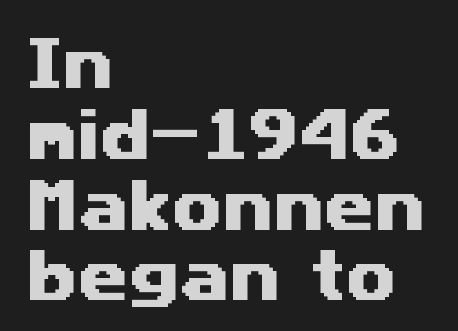
Q: Is the typeface a serif or a sans-serif typeface? A: Sans-serif.
Q: Is the text underlined? A: No.
Q: How is the paragraph aligned? A: Left-aligned.
Q: Is the spacing between letters normal or unusually wide? A: Normal.
Q: Width (condensed, normal, or wide)? A: Wide.
Q: Stroke contrast? A: Medium.
Q: x-height? A: Medium.
Q: Monospaced? A: No.
